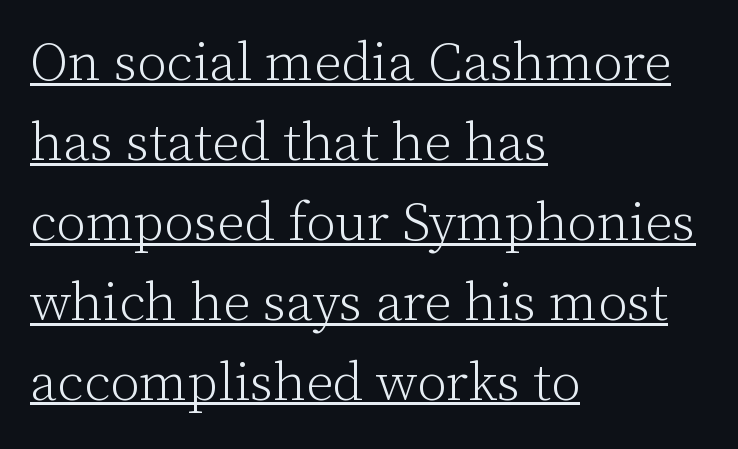
{"serif": "yes", "italic": "no", "bold": "no", "weight": "light", "width": "normal", "stroke_contrast": "low", "x_height": "medium", "monospaced": "no", "underline": "yes", "align": "left", "line_spacing": "normal", "line_spacing_ratio": 1.48, "letter_spacing": "normal", "letter_spacing_em": 0.0, "glyph_px": 54}
